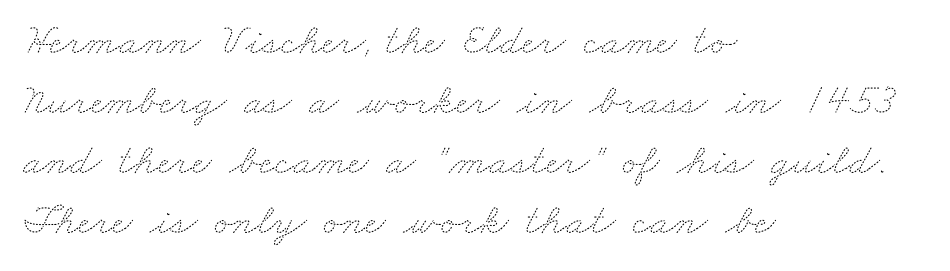
The image shows 44 px thin, wide type; set left-aligned, normal line spacing (1.36x), normal letter spacing, not underlined; medium stroke contrast and a small x-height.
